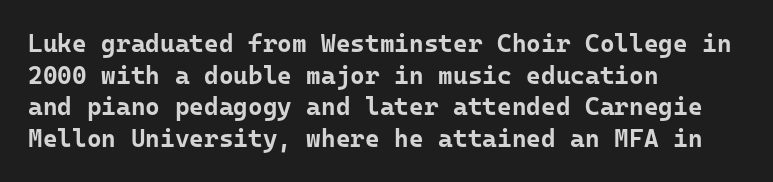
Short and long lines alike share a common starting point at left. The vertical gap from one line to the next is medium. Does the lettering tilt? It doesn't — this is upright. Underline: absent. The tracking reads as untouched default to a designer's eye. Chunky letters — that's bold for sure.
